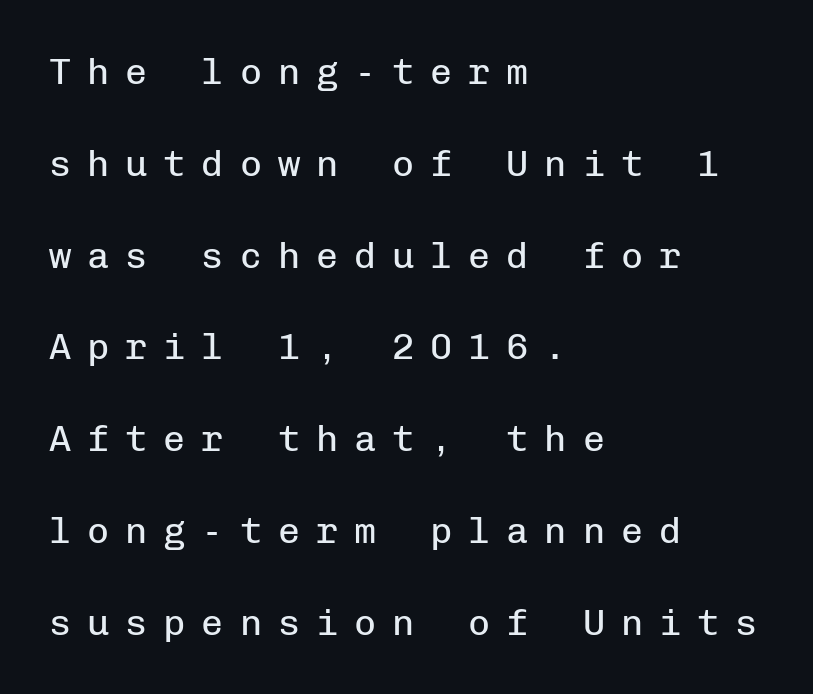
Q: Is the text bold? A: No.
Q: Is the text italic (slanted)? A: No, it is upright.
Q: Is the typeface a serif or a sans-serif typeface? A: Sans-serif.
Q: Is the text underlined? A: No.
Q: How is the paragraph aligned? A: Left-aligned.
Q: Is the spacing between letters normal or unusually wide? A: Unusually wide.
Q: Is the spacing between lines tight, normal or loose? A: Loose.
Q: Width (condensed, normal, or wide)? A: Normal.
Q: Stroke contrast? A: Low.
Q: x-height? A: Medium.
Q: Monospaced? A: Yes.
